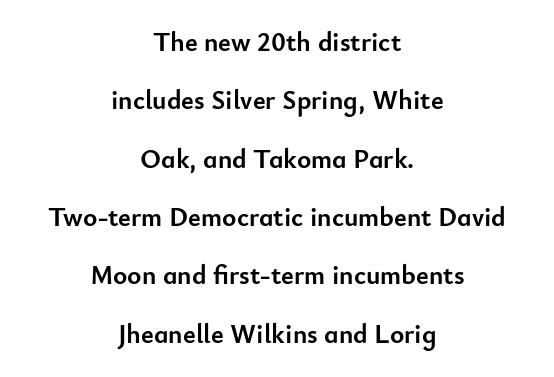
Q: Is the text bold? A: Yes.
Q: Is the text italic (slanted)? A: No, it is upright.
Q: Is the text underlined? A: No.
Q: How is the paragraph aligned? A: Centered.
Q: Is the spacing between letters normal or unusually wide? A: Normal.
Q: Is the spacing between lines tight, normal or loose? A: Loose.
